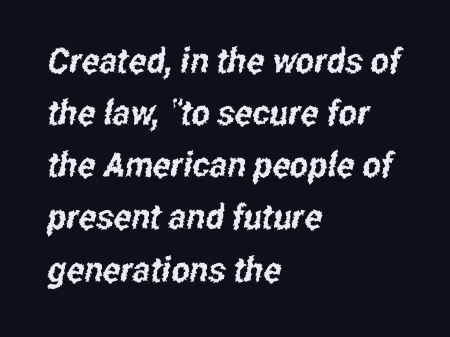
Q: Is the typeface a serif or a sans-serif typeface? A: Sans-serif.
Q: Is the text underlined? A: No.
Q: How is the paragraph aligned? A: Left-aligned.
Q: Is the spacing between letters normal or unusually wide? A: Normal.
Q: Is the spacing between lines tight, normal or loose? A: Normal.
Q: Width (condensed, normal, or wide)? A: Condensed.
Q: Stroke contrast? A: Low.
Q: x-height? A: Medium.
Q: Monospaced? A: No.
